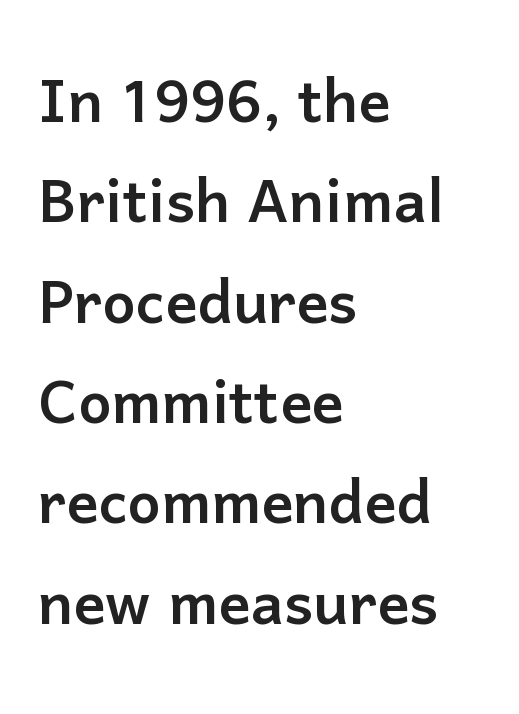
The image shows 79 px sans-serif type, upright; set left-aligned, normal line spacing (1.27x), normal letter spacing, not underlined; low stroke contrast and a medium x-height.
